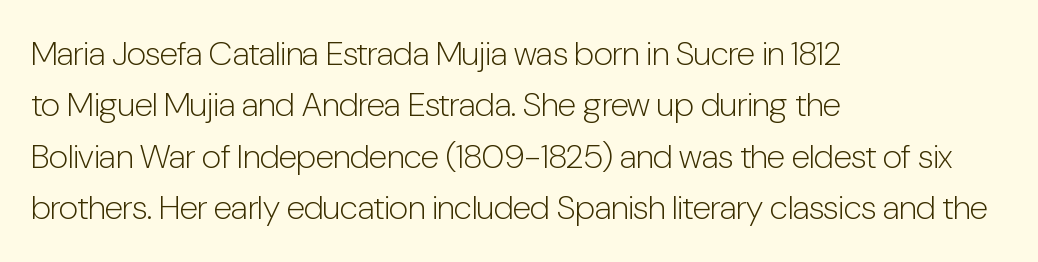
{"serif": "no", "italic": "no", "bold": "no", "weight": "light", "width": "condensed", "stroke_contrast": "low", "x_height": "medium", "monospaced": "no", "underline": "no", "align": "left", "line_spacing": "normal", "line_spacing_ratio": 1.51, "letter_spacing": "normal", "letter_spacing_em": 0.0, "glyph_px": 34}
